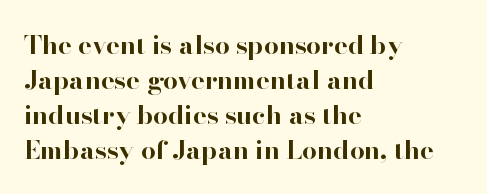
The baseline area is clear. The lines in this sample share a left origin and differ only in where they stop. The type is set solid horizontally, with unmodified tracking. Compared with typical paragraphs, the rows here are spaced about the same. Thick stems and heavy bowls — unmistakably bold. Ascenders rise straight up at ninety degrees.
